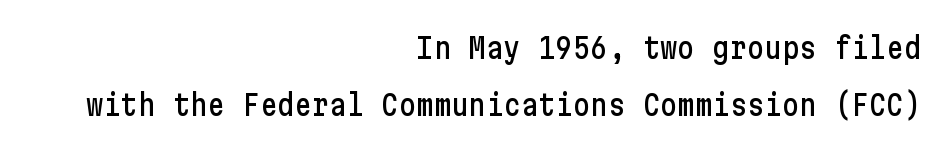
{"serif": "no", "italic": "no", "width": "condensed", "stroke_contrast": "low", "x_height": "medium", "underline": "no", "align": "right", "line_spacing": "loose", "line_spacing_ratio": 1.97, "letter_spacing": "normal", "letter_spacing_em": 0.0, "glyph_px": 29}
